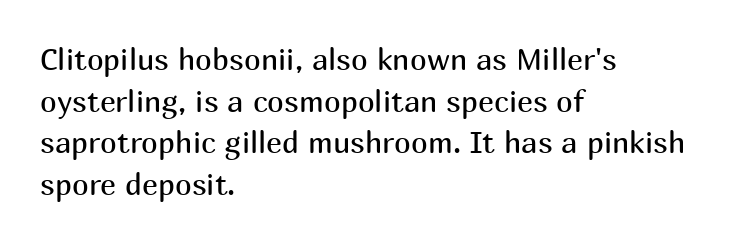
Letters have the restrained weight of plain body copy at most. A normal amount of white space separates one row of letters from the next. Letter spacing: default. The specimen reads as upright at a glance. Teacher's note: observe the even left margin — that is flush-left alignment.
